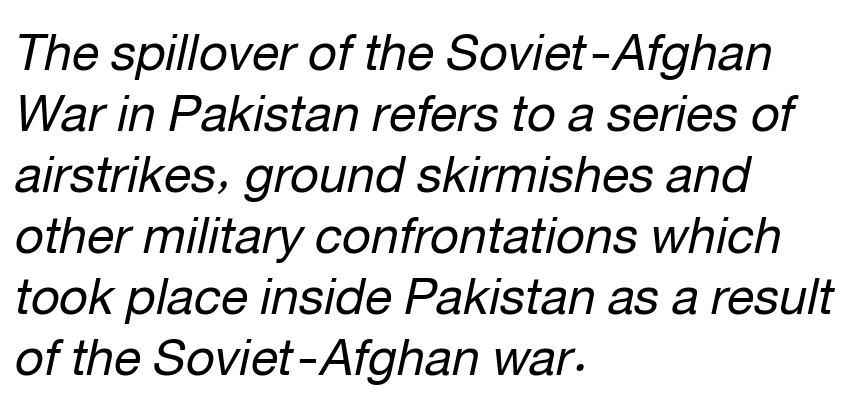
The image shows 50 px regular-weight type, italic (leaning right); set left-aligned, line spacing 1.22x, normal letter spacing, not underlined; low stroke contrast and a medium x-height.
